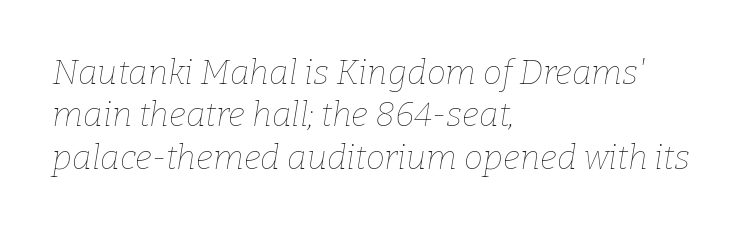
Q: Is the text bold? A: No.
Q: Is the text italic (slanted)? A: Yes, it leans right by about 9 degrees.
Q: Is the text underlined? A: No.
Q: How is the paragraph aligned? A: Left-aligned.
Q: Is the spacing between letters normal or unusually wide? A: Normal.
Q: Is the spacing between lines tight, normal or loose? A: Normal.
Q: Width (condensed, normal, or wide)? A: Normal.
Q: Stroke contrast? A: Low.
Q: x-height? A: Medium.
Q: Monospaced? A: No.
